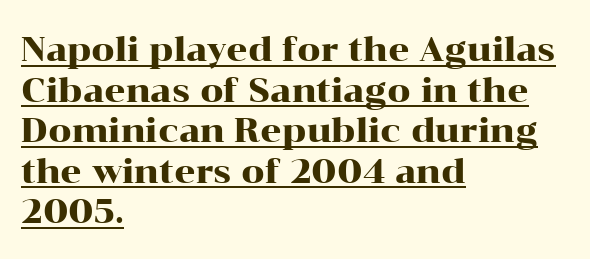
The image shows 33 px wide serif type, upright; set left-aligned, line spacing 1.23x, normal letter spacing, underlined; high stroke contrast and a medium x-height.
